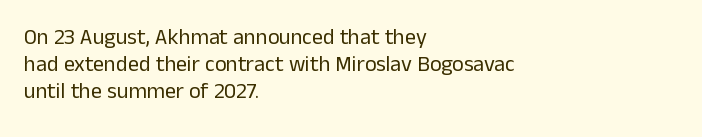
{"italic": "no", "bold": "no", "underline": "no", "align": "left", "line_spacing_ratio": 1.23, "letter_spacing": "normal", "letter_spacing_em": 0.0, "glyph_px": 22}
